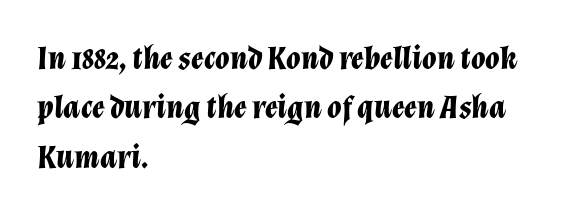
The image shows 33 px bold type, italic (leaning right); set left-aligned, normal line spacing (1.5x), normal letter spacing, not underlined; low stroke contrast and a medium x-height.
